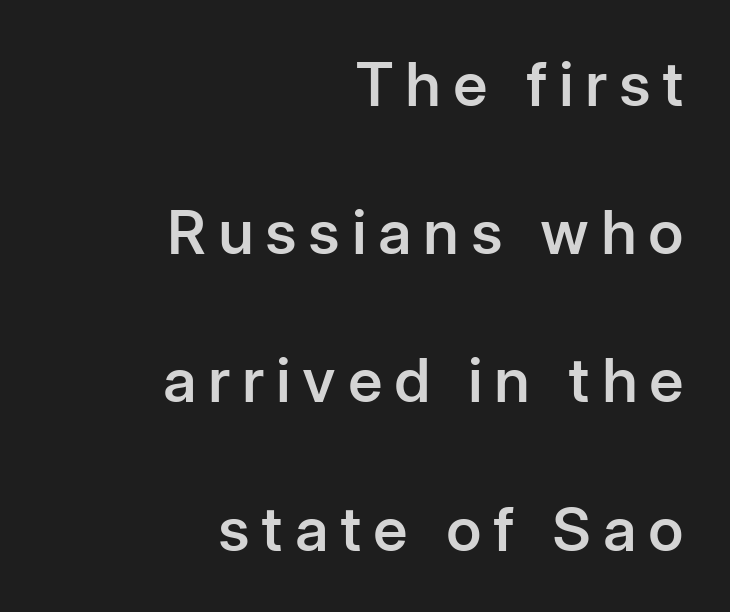
{"serif": "no", "italic": "no", "bold": "semi", "weight": "semibold", "width": "normal", "stroke_contrast": "low", "x_height": "medium", "monospaced": "no", "underline": "no", "align": "right", "line_spacing": "loose", "line_spacing_ratio": 2.43, "glyph_px": 61}
